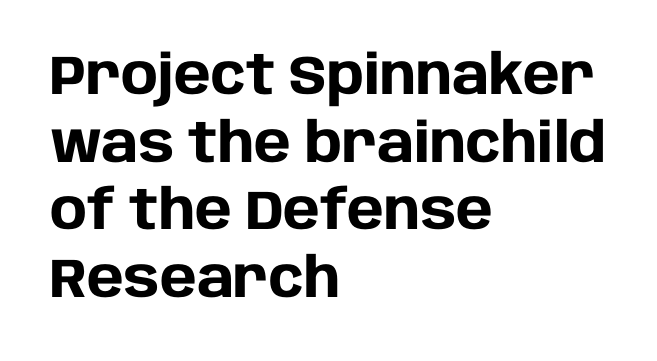
Rule under the text: the space is simply empty. The characters display no serif detailing; their extremities are plain. Compared with an ordinary text face, these strokes are far heavier — a full bold. Every character sits straight up, as roman type does. The lines are quadded left.
